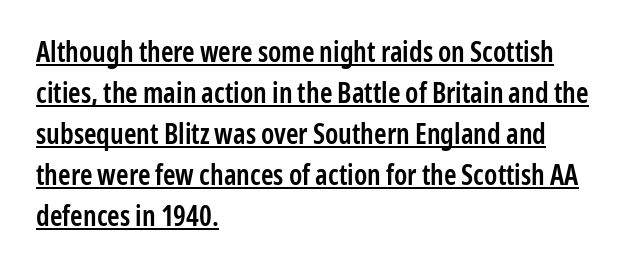
The face used here is a sans, in the tradition of grotesques and geometrics. Typographic density is moderately raised because the face is semibold. The passage shown stacks its lines at a standard gap. This sample is left-justified, so line endings fall wherever the words run out.
